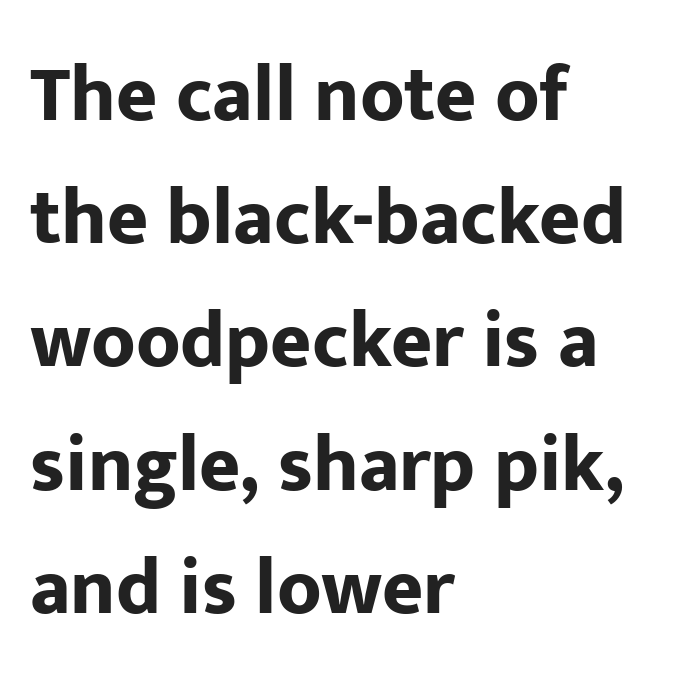
Type style note: lacks serifs. In CSS terms this would be text-align: left. Between one letter and the next there's only the usual sliver of space. Check the space under the baseline: it is left empty. You could not count columns in this text — the font is proportionally spaced.
